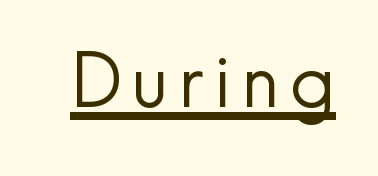
Q: Is the text bold? A: No.
Q: Is the text italic (slanted)? A: No, it is upright.
Q: Is the typeface a serif or a sans-serif typeface? A: Sans-serif.
Q: Is the text underlined? A: Yes.
Q: Width (condensed, normal, or wide)? A: Normal.
Q: x-height? A: Small.
Q: Monospaced? A: No.
